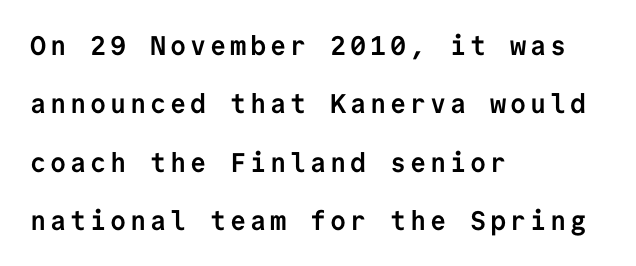
These lines were composed using upright roman letters. Caption: bold face, heavy strokes. A great deal of white space separates one row of letters from the next. Just letters on the line, the space beneath them empty. Casual observation: everything's shoved over to the left.
